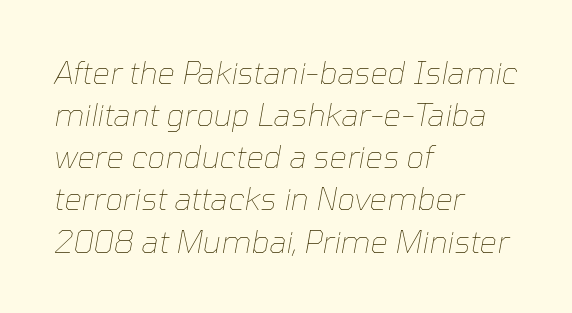
{"italic": "yes", "lean": "right", "slant_degrees": 10, "bold": "no", "weight": "thin", "width": "normal", "stroke_contrast": "low", "x_height": "medium", "monospaced": "no", "underline": "no", "align": "left", "line_spacing": "normal", "line_spacing_ratio": 1.36, "letter_spacing": "normal", "letter_spacing_em": 0.0, "glyph_px": 31}
